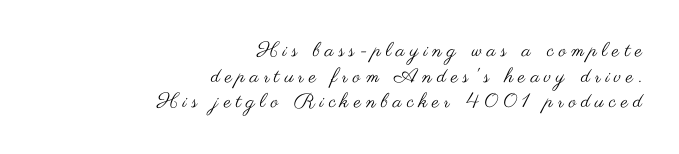
{"bold": "no", "underline": "no", "align": "right", "line_spacing": "normal", "line_spacing_ratio": 1.28, "letter_spacing": "wide", "letter_spacing_em": 0.25, "glyph_px": 20}
